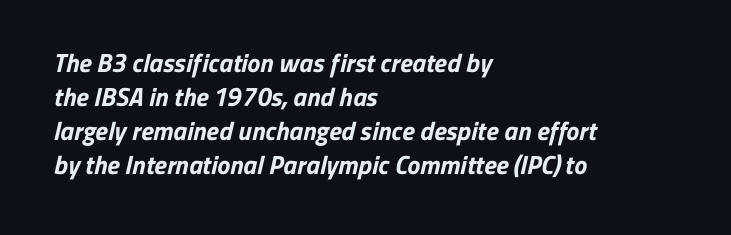
Every row of glyphs begins at an identical x-position on the left. The specimen omits any rule beneath the text block's lines. On the weight axis this lands at bold, roughly 700. Quick note: interline space is typical. Compared with typical body copy, the letter spacing here is the same.
